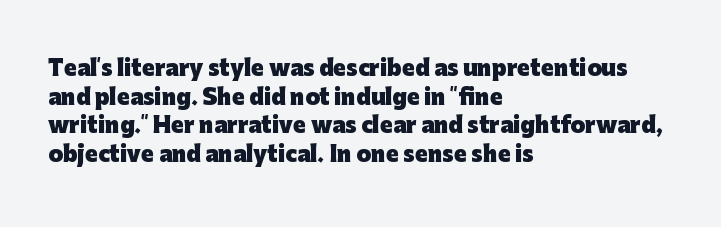
Notice how descenders clear the ascenders below comfortably — that's standard leading. Clear beneath every line of the passage. These lines are set flush left with a ragged right edge. The type sits square on the baseline with zero lean. Each word holds together tightly as a unit, with standard inter-letter gaps.
